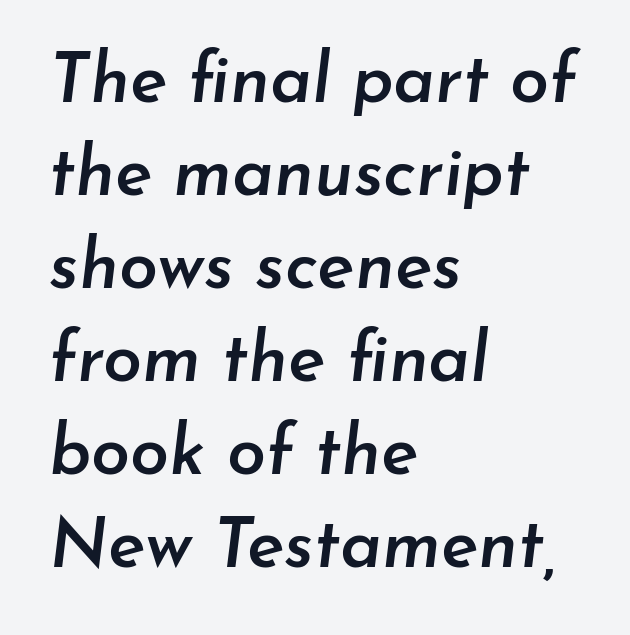
The image shows 70 px semibold type, italic (leaning right); set left-aligned, normal line spacing (1.33x), normal letter spacing, not underlined; low stroke contrast and a small x-height.
